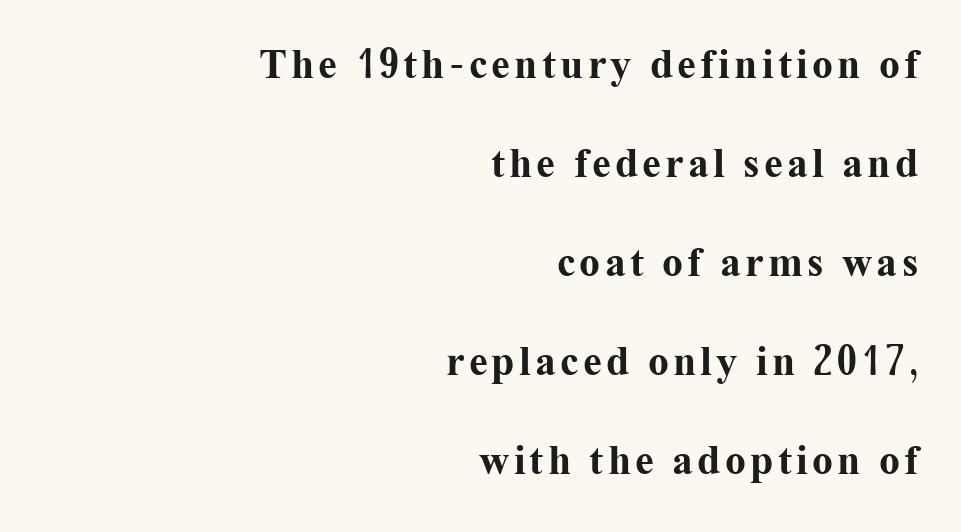
Q: Is the text bold? A: Yes.
Q: Is the text italic (slanted)? A: No, it is upright.
Q: Is the typeface a serif or a sans-serif typeface? A: Serif.
Q: Is the text underlined? A: No.
Q: How is the paragraph aligned? A: Right-aligned.
Q: Is the spacing between lines tight, normal or loose? A: Loose.
Q: Width (condensed, normal, or wide)? A: Normal.
Q: Stroke contrast? A: Medium.
Q: x-height? A: Medium.
Q: Monospaced? A: No.
